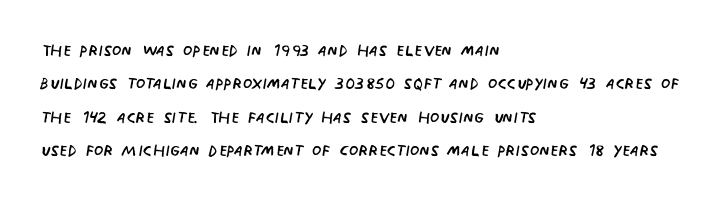
{"bold": "no", "underline": "no", "align": "left", "line_spacing": "normal", "line_spacing_ratio": 1.52, "letter_spacing": "normal", "letter_spacing_em": 0.0, "glyph_px": 22}
